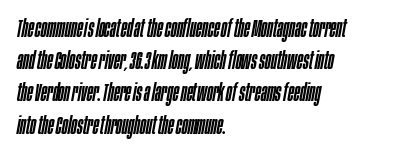
Q: Is the text italic (slanted)? A: Yes, it leans right by about 10 degrees.
Q: Is the text underlined? A: No.
Q: How is the paragraph aligned? A: Left-aligned.
Q: Is the spacing between letters normal or unusually wide? A: Normal.
Q: Is the spacing between lines tight, normal or loose? A: Normal.
